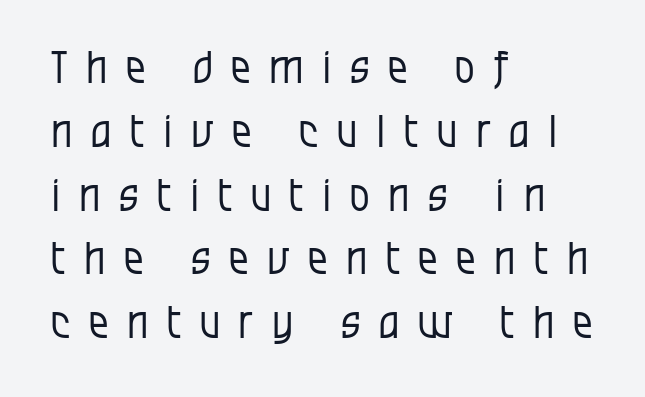
The image shows 44 px regular-weight, condensed sans-serif type, upright; set left-aligned, normal line spacing (1.45x), unusually wide letter spacing (+0.42 em), not underlined; low stroke contrast and a large x-height.
